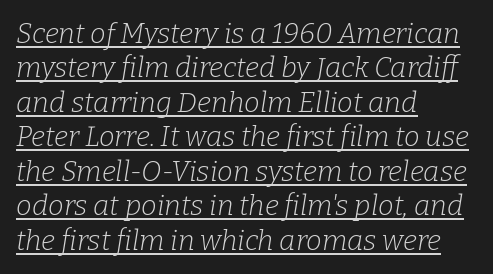
The paragraph shown leans on its left margin. Looks like regular typesetting: each glyph gets only the width it needs. The face used here appears with an underline applied. The strokes are not fattened; the text isn't bold.
